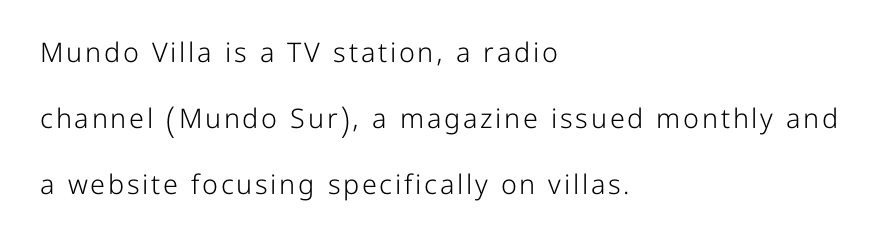
{"italic": "no", "bold": "no", "underline": "no", "align": "left", "line_spacing": "loose", "line_spacing_ratio": 2.45, "glyph_px": 27}
